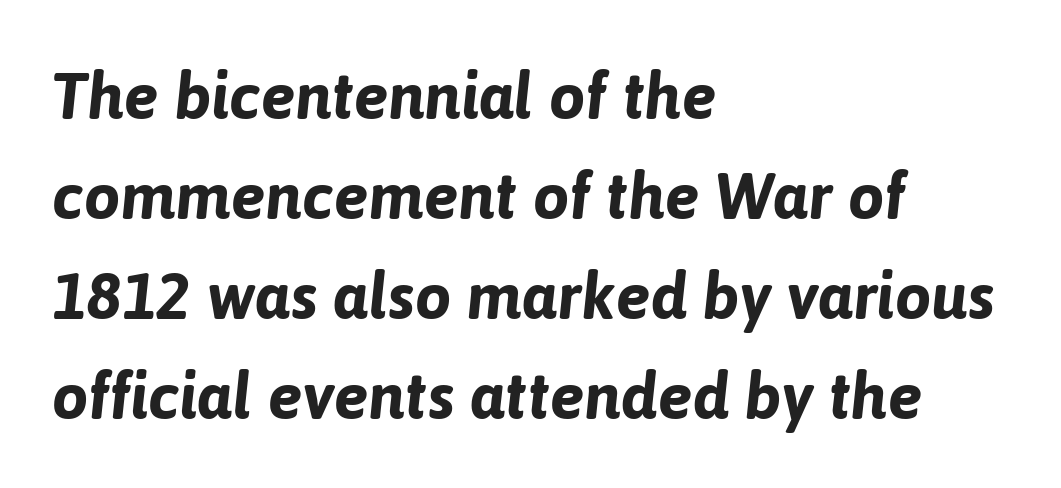
{"italic": "yes", "lean": "right", "slant_degrees": 6, "bold": "yes", "weight": "bold", "width": "normal", "stroke_contrast": "low", "x_height": "medium", "monospaced": "no", "underline": "no", "align": "left", "line_spacing": "normal", "line_spacing_ratio": 1.54, "letter_spacing": "normal", "letter_spacing_em": 0.0, "glyph_px": 65}
